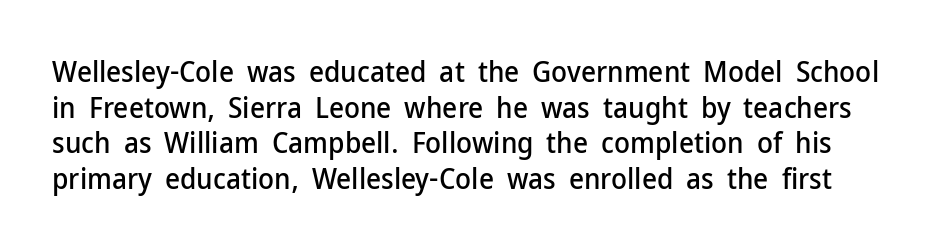
{"serif": "no", "italic": "no", "width": "normal", "stroke_contrast": "low", "x_height": "medium", "monospaced": "no", "underline": "no", "line_spacing_ratio": 1.23, "letter_spacing": "normal", "letter_spacing_em": 0.0, "glyph_px": 29}
